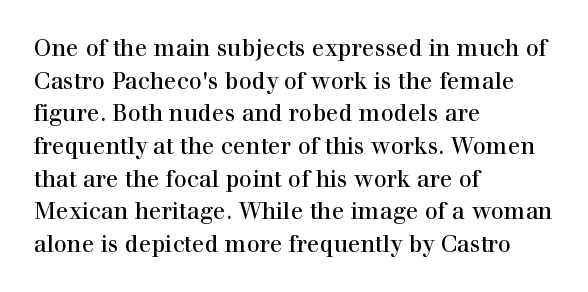
Q: Is the text italic (slanted)? A: No, it is upright.
Q: Is the text underlined? A: No.
Q: How is the paragraph aligned? A: Left-aligned.
Q: Is the spacing between letters normal or unusually wide? A: Normal.
Q: Is the spacing between lines tight, normal or loose? A: Normal.
